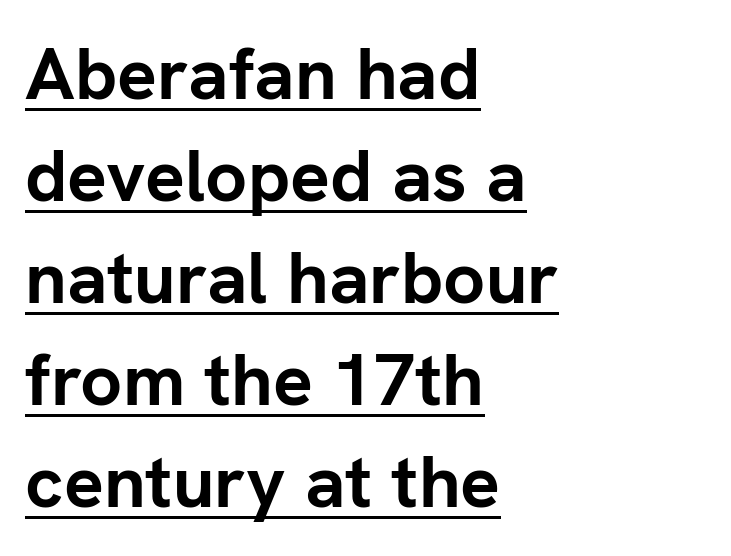
The image shows 74 px semibold sans-serif type, upright; set left-aligned, normal line spacing (1.38x), normal letter spacing, underlined; low stroke contrast and a medium x-height.
